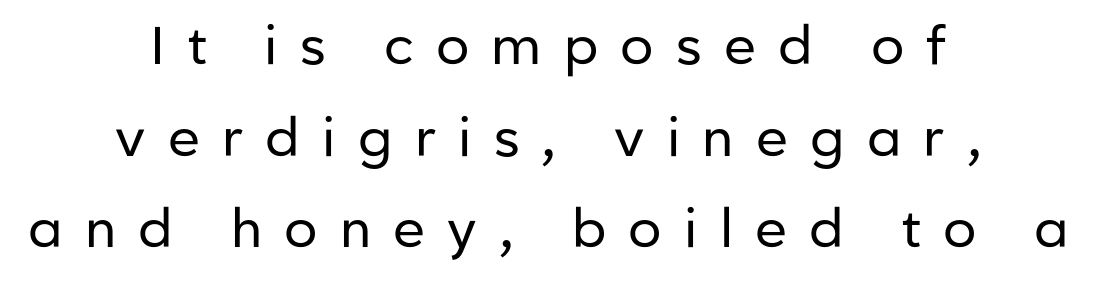
The image shows 53 px regular-weight sans-serif type, upright; set centered, line spacing 1.73x, unusually wide letter spacing (+0.42 em), not underlined; low stroke contrast and a medium x-height.
